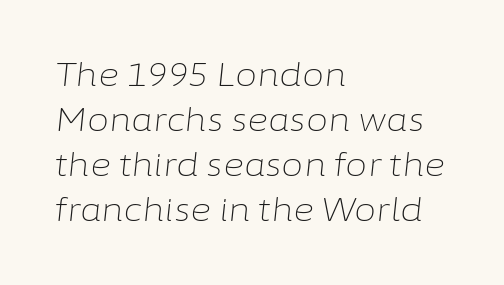
Q: Is the text bold? A: No.
Q: Is the text italic (slanted)? A: Yes, it leans right by about 6 degrees.
Q: Is the text underlined? A: No.
Q: How is the paragraph aligned? A: Left-aligned.
Q: Is the spacing between letters normal or unusually wide? A: Normal.
Q: Is the spacing between lines tight, normal or loose? A: Normal.
Q: Width (condensed, normal, or wide)? A: Normal.
Q: Stroke contrast? A: Low.
Q: x-height? A: Medium.
Q: Monospaced? A: No.
